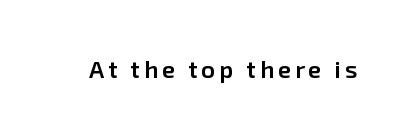
Q: Is the text bold? A: Semi-bold.
Q: Is the text italic (slanted)? A: No, it is upright.
Q: Is the text underlined? A: No.
